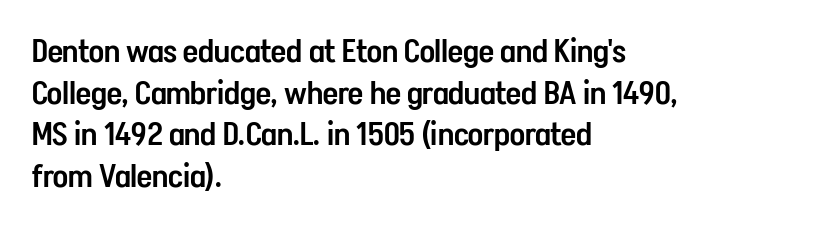
Q: Is the text bold? A: Semi-bold.
Q: Is the text italic (slanted)? A: No, it is upright.
Q: Is the typeface a serif or a sans-serif typeface? A: Sans-serif.
Q: Is the text underlined? A: No.
Q: How is the paragraph aligned? A: Left-aligned.
Q: Is the spacing between letters normal or unusually wide? A: Normal.
Q: Is the spacing between lines tight, normal or loose? A: Normal.
Q: Width (condensed, normal, or wide)? A: Condensed.
Q: Stroke contrast? A: Low.
Q: x-height? A: Medium.
Q: Monospaced? A: No.
